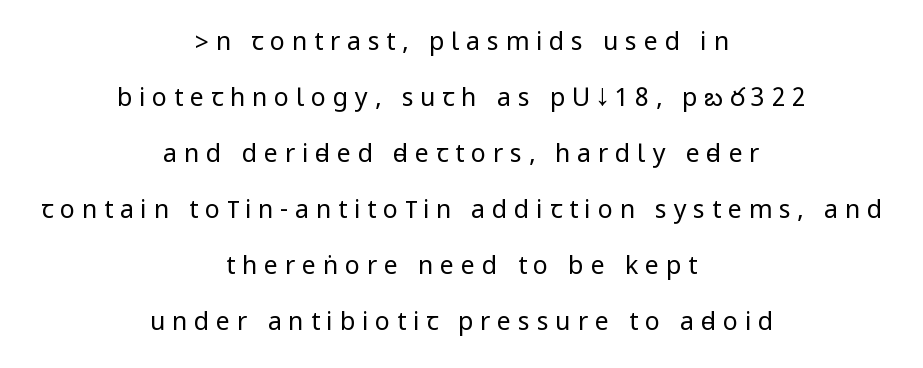
Q: Is the text bold? A: No.
Q: Is the text italic (slanted)? A: No, it is upright.
Q: Is the text underlined? A: No.
Q: How is the paragraph aligned? A: Centered.
Q: Is the spacing between letters normal or unusually wide? A: Unusually wide.
Q: Is the spacing between lines tight, normal or loose? A: Loose.
